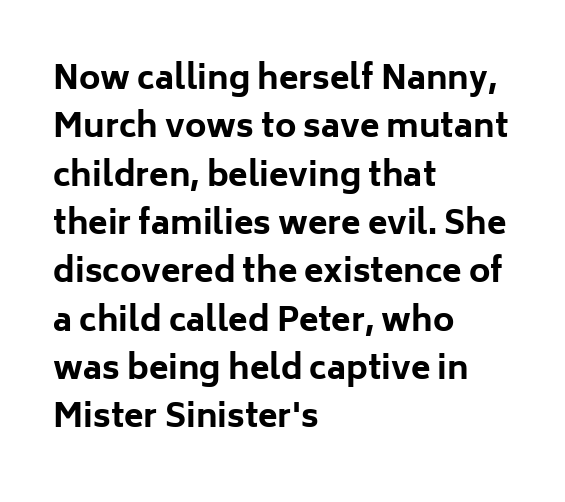
The image shows 32 px bold sans-serif type, upright; set left-aligned, normal line spacing (1.51x), normal letter spacing, not underlined; low stroke contrast and a medium x-height.
